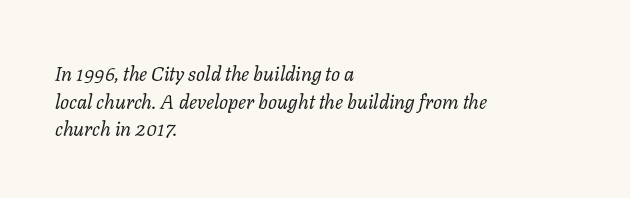
Q: Is the text bold? A: No.
Q: Is the text italic (slanted)? A: Yes, it leans right by about 11 degrees.
Q: Is the text underlined? A: No.
Q: How is the paragraph aligned? A: Left-aligned.
Q: Is the spacing between letters normal or unusually wide? A: Normal.
Q: Is the spacing between lines tight, normal or loose? A: Normal.
